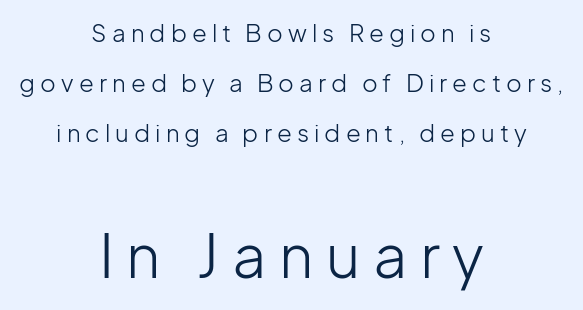
Q: Is the text bold? A: No.
Q: Is the text italic (slanted)? A: No, it is upright.
Q: Is the typeface a serif or a sans-serif typeface? A: Sans-serif.
Q: Is the text underlined? A: No.
Q: How is the paragraph aligned? A: Centered.
Q: Is the spacing between letters normal or unusually wide? A: Unusually wide.
Q: Is the spacing between lines tight, normal or loose? A: Loose.
Q: Which block of text is set in a larger size, the first (top) or the second (bottom)? A: The second (bottom) one.
Q: Width (condensed, normal, or wide)? A: Normal.
Q: Stroke contrast? A: Low.
Q: x-height? A: Medium.
Q: Monospaced? A: No.
